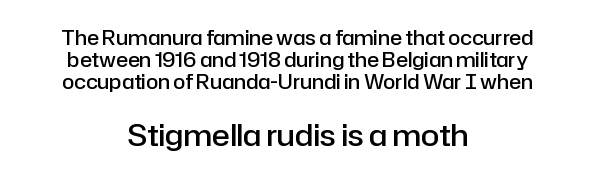
Q: Is the text bold? A: Semi-bold.
Q: Is the text italic (slanted)? A: No, it is upright.
Q: Is the typeface a serif or a sans-serif typeface? A: Sans-serif.
Q: Is the text underlined? A: No.
Q: How is the paragraph aligned? A: Centered.
Q: Is the spacing between letters normal or unusually wide? A: Normal.
Q: Is the spacing between lines tight, normal or loose? A: Tight.
Q: Which block of text is set in a larger size, the first (top) or the second (bottom)? A: The second (bottom) one.
Q: Width (condensed, normal, or wide)? A: Normal.
Q: Stroke contrast? A: Low.
Q: x-height? A: Medium.
Q: Monospaced? A: No.
